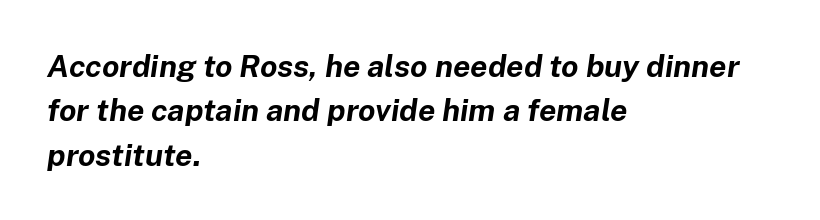
{"italic": "yes", "lean": "right", "slant_degrees": 8, "bold": "yes", "weight": "bold", "width": "normal", "stroke_contrast": "low", "x_height": "medium", "monospaced": "no", "underline": "no", "align": "left", "line_spacing": "normal", "line_spacing_ratio": 1.43, "letter_spacing": "normal", "letter_spacing_em": 0.0, "glyph_px": 31}
